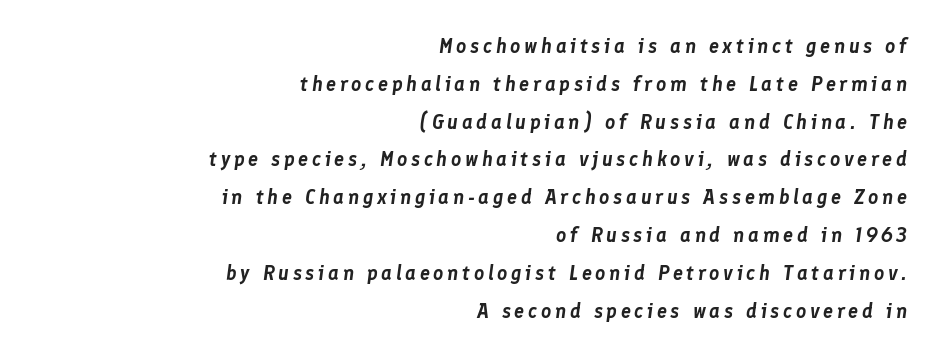
Notice how the stems are inclined rather than vertical — that's the hallmark of italics. The paragraph has a hard right edge and a soft left edge. Quick note: underline off.
